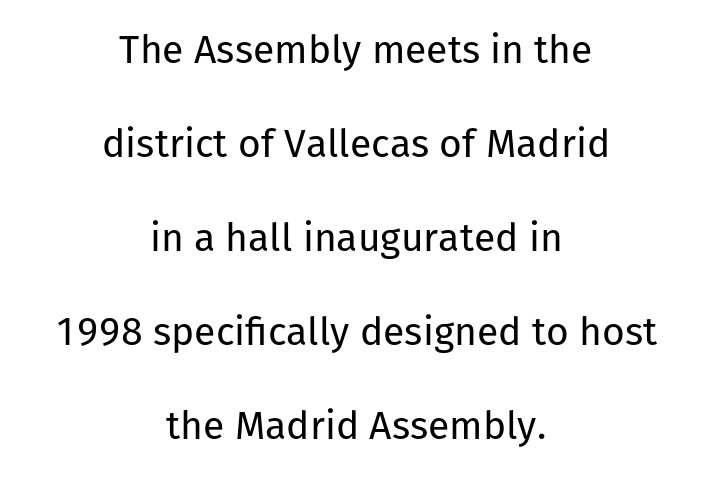
Think of a printed novel: that variable character pitch is what you see here. Font category for this specimen: sans-serif. Compared with a typical body face, this is equally light or lighter still. Casual observation: everything's sitting right in the middle.
